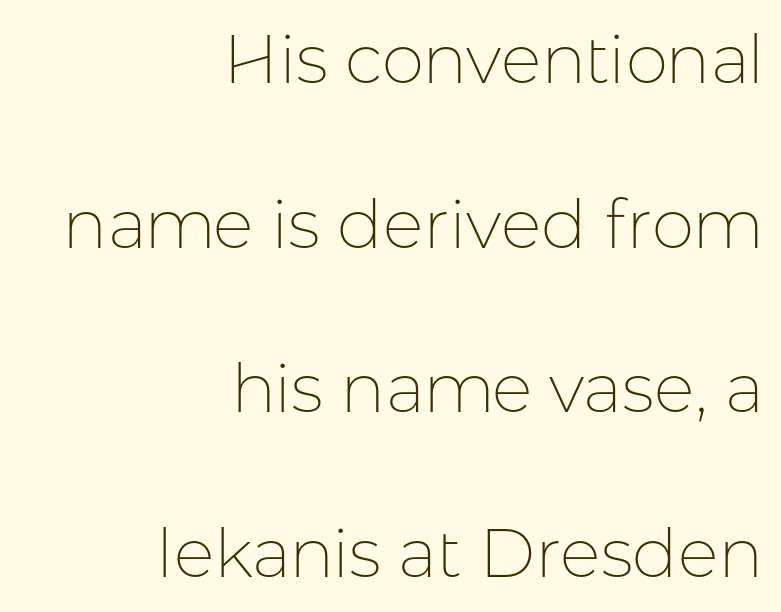
Is the block centered? No — it sits flush against the right margin. Quick note: underline off. What kind of face is this? One without serifs — a sans. A typesetter would call this zero additional tracking. No chunkiness to these letters — they're not bold.
